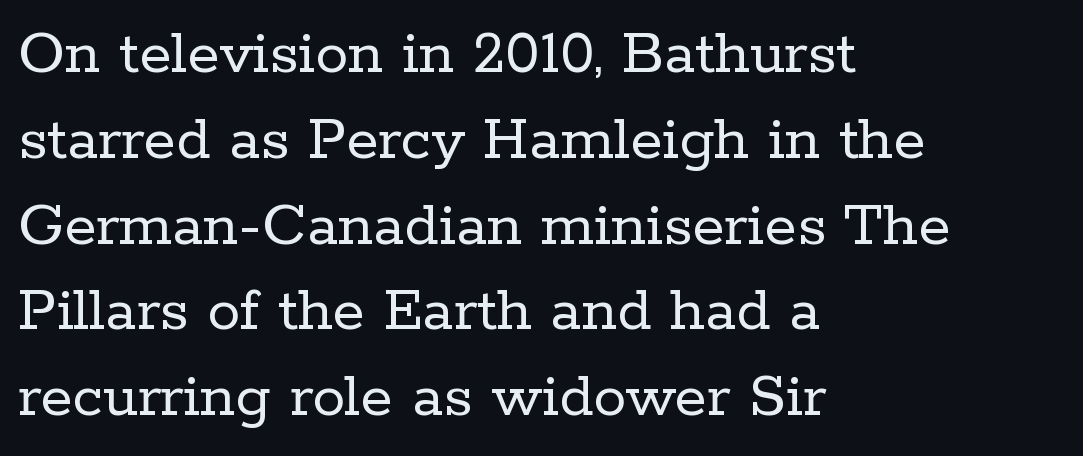
In terms of letterspacing, this is plain default setting. This rendering features lettering with no underline. Stroke mass is kept to a normal reading level or below. In terms of letterform style, serifs are clearly present. These lines were composed using upright roman letters. All the whitespace from short lines collects on the right.
